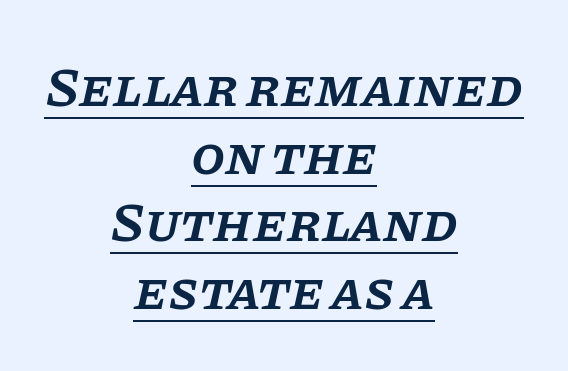
Spacing verdict: proportional, widths tailored to each character. The letters are slanted; this is an italic face. Compared with an ordinary text face, these strokes are moderately heavier — a semibold. Horizontal alignment here is central, giving a formal, balanced look. The letters sit at their default tracking, neither squeezed nor spread. Small tapered or slab feet sit at the stroke ends, so this counts as serif.
